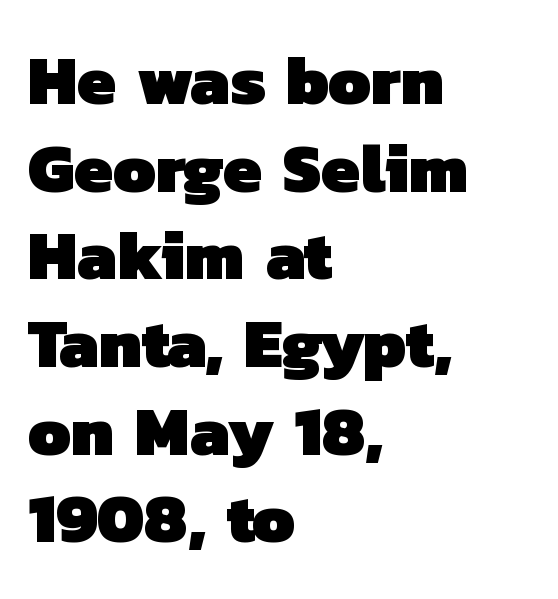
The passage shown stacks its lines at a standard gap. The designer went with a sans here, leaving each stem footless. A typesetter would call this proportional, since set widths differ per character. Chunky letters — that's bold for sure. The letters sit at their default tracking, neither squeezed nor spread. The strip under each line holds only bare page.
